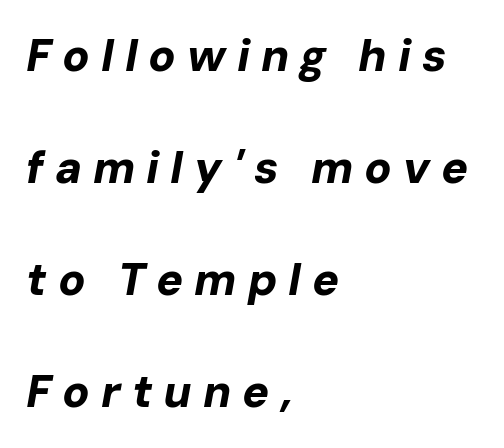
{"italic": "yes", "lean": "right", "slant_degrees": 10, "bold": "yes", "weight": "bold", "width": "normal", "stroke_contrast": "low", "x_height": "medium", "monospaced": "no", "underline": "no", "align": "left", "line_spacing": "loose", "line_spacing_ratio": 2.49, "letter_spacing": "wide", "letter_spacing_em": 0.24, "glyph_px": 45}
